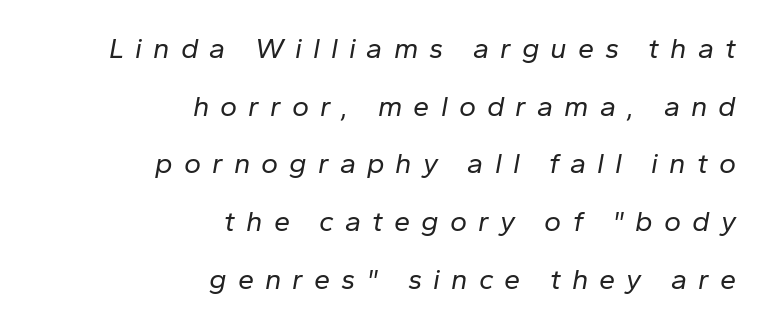
Q: Is the text bold? A: No.
Q: Is the text italic (slanted)? A: Yes, it leans right by about 10 degrees.
Q: Is the text underlined? A: No.
Q: How is the paragraph aligned? A: Right-aligned.
Q: Is the spacing between letters normal or unusually wide? A: Unusually wide.
Q: Is the spacing between lines tight, normal or loose? A: Loose.
Q: Width (condensed, normal, or wide)? A: Normal.
Q: Stroke contrast? A: Low.
Q: x-height? A: Medium.
Q: Monospaced? A: No.
